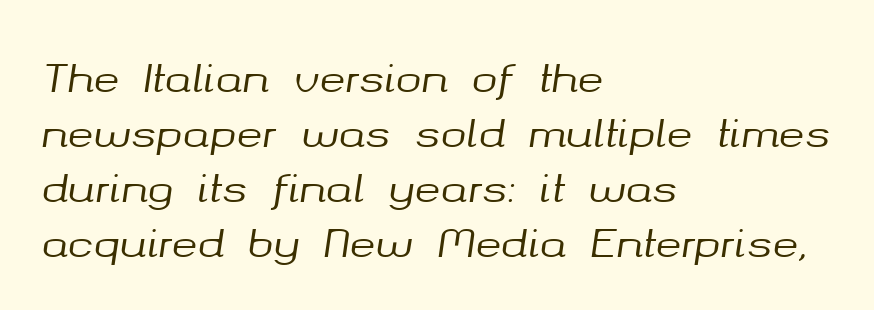
{"italic": "yes", "lean": "right", "slant_degrees": 8, "width": "normal", "stroke_contrast": "medium", "x_height": "medium", "monospaced": "no", "underline": "no", "align": "left", "line_spacing": "normal", "line_spacing_ratio": 1.41, "letter_spacing": "normal", "letter_spacing_em": 0.0, "glyph_px": 39}
